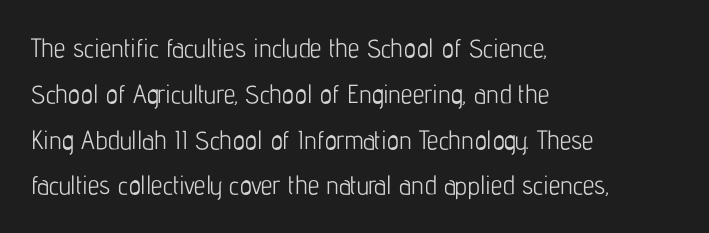
Q: Is the text bold? A: No.
Q: Is the text italic (slanted)? A: No, it is upright.
Q: Is the text underlined? A: No.
Q: How is the paragraph aligned? A: Left-aligned.
Q: Is the spacing between letters normal or unusually wide? A: Normal.
